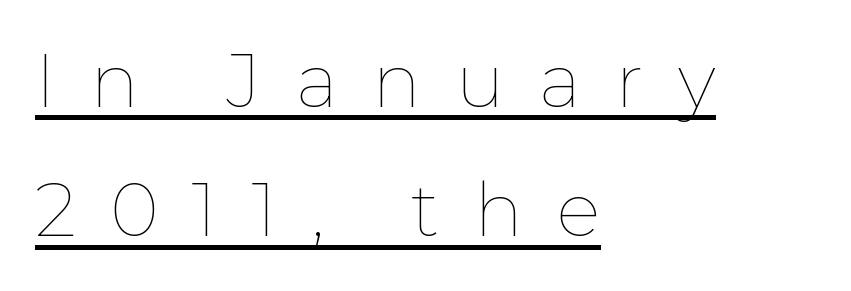
{"italic": "no", "bold": "no", "weight": "thin", "width": "normal", "stroke_contrast": "low", "x_height": "medium", "monospaced": "no", "underline": "yes", "align": "left", "line_spacing_ratio": 1.75, "letter_spacing": "wide", "letter_spacing_em": 0.46, "glyph_px": 74}
